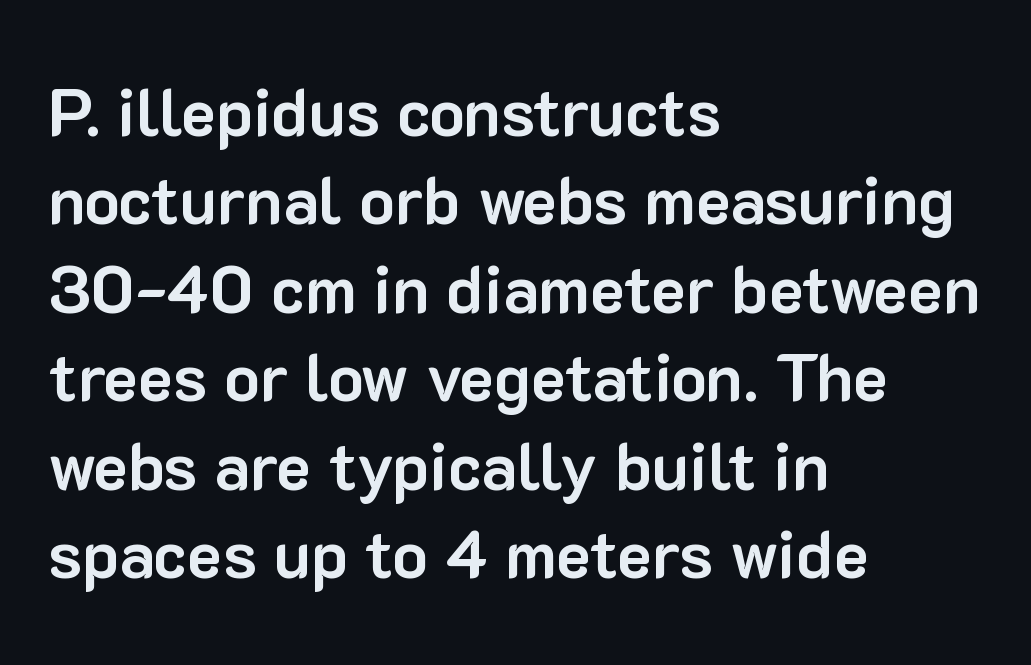
Varying glyph widths throughout — classic text-font behaviour. Notice how the stems are strictly vertical — no italics here. Line spacing here is normal. Set as a true bold cut, around the 700 mark. These lines are set flush left with a ragged right edge. Descender tails drop into unmarked territory.
